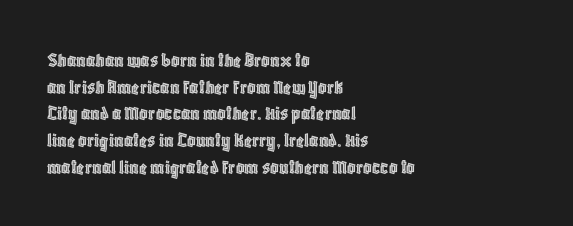
{"italic": "no", "underline": "no", "align": "left", "line_spacing": "normal", "line_spacing_ratio": 1.27, "letter_spacing": "normal", "letter_spacing_em": 0.0, "glyph_px": 21}
